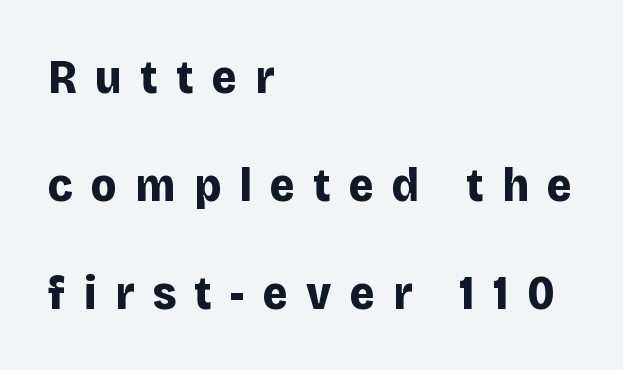
The image shows 48 px bold sans-serif type, upright; set left-aligned, loose line spacing (2.25x), unusually wide letter spacing (+0.38 em), not underlined; low stroke contrast and a large x-height.
